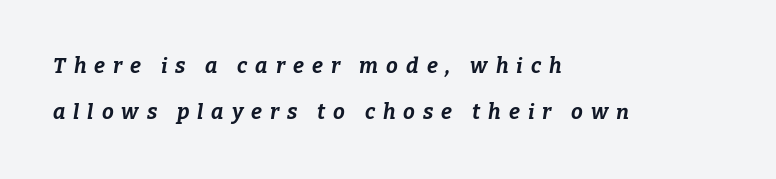
The image shows 21 px bold type, italic (leaning right); set left-aligned, loose line spacing (2.2x), unusually wide letter spacing (+0.38 em), not underlined.
